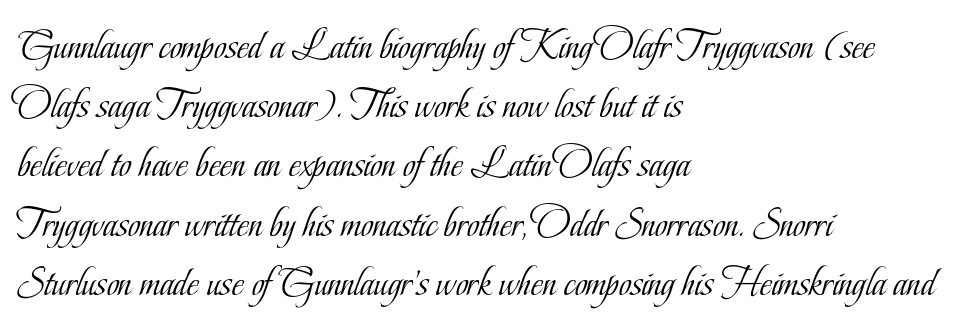
{"serif": "yes", "bold": "no", "weight": "light", "width": "condensed", "stroke_contrast": "low", "x_height": "small", "monospaced": "no", "underline": "no", "align": "left", "line_spacing": "normal", "line_spacing_ratio": 1.41, "letter_spacing": "normal", "letter_spacing_em": 0.0, "glyph_px": 42}
